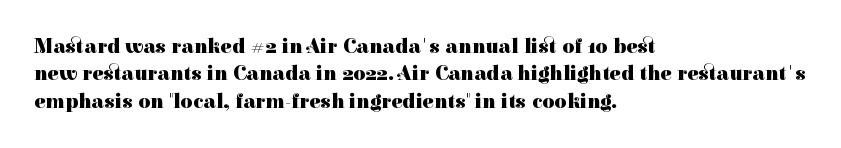
{"italic": "no", "bold": "yes", "underline": "no", "align": "left", "line_spacing": "normal", "line_spacing_ratio": 1.3, "letter_spacing": "normal", "letter_spacing_em": 0.0, "glyph_px": 21}
